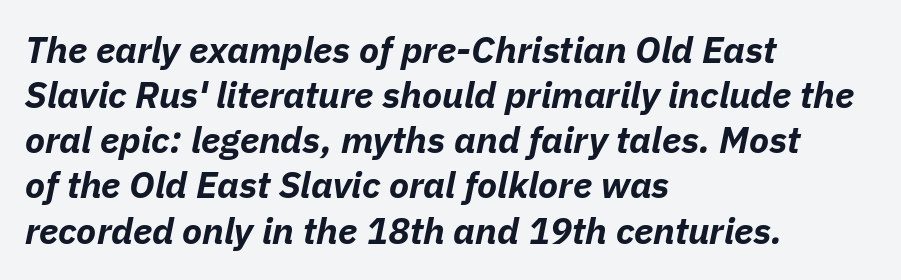
{"italic": "yes", "lean": "right", "slant_degrees": 11, "bold": "yes", "weight": "bold", "width": "normal", "stroke_contrast": "low", "x_height": "medium", "monospaced": "no", "underline": "no", "align": "left", "line_spacing_ratio": 1.22, "letter_spacing": "normal", "letter_spacing_em": 0.0, "glyph_px": 37}
